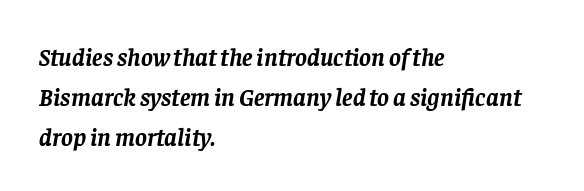
Q: Is the text bold? A: Yes.
Q: Is the text italic (slanted)? A: Yes, it leans right by about 8 degrees.
Q: Is the text underlined? A: No.
Q: How is the paragraph aligned? A: Left-aligned.
Q: Is the spacing between letters normal or unusually wide? A: Normal.
Q: Is the spacing between lines tight, normal or loose? A: Normal.
